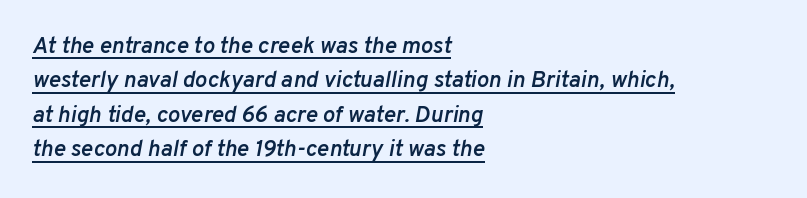
Q: Is the text bold? A: Semi-bold.
Q: Is the text italic (slanted)? A: Yes, it leans right by about 10 degrees.
Q: Is the text underlined? A: Yes.
Q: How is the paragraph aligned? A: Left-aligned.
Q: Is the spacing between letters normal or unusually wide? A: Normal.
Q: Is the spacing between lines tight, normal or loose? A: Normal.
